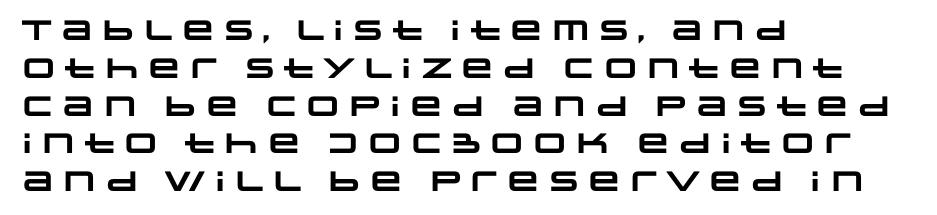
The image shows 28 px heavy, wide sans-serif type; set left-aligned, normal line spacing (1.35x), normal letter spacing, not underlined; low stroke contrast and a large x-height.
